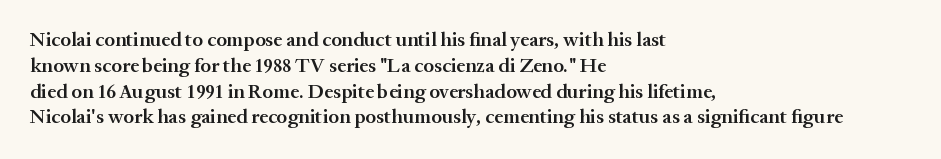
{"italic": "no", "bold": "semi", "underline": "no", "align": "left", "line_spacing": "normal", "line_spacing_ratio": 1.29, "letter_spacing": "normal", "letter_spacing_em": 0.0, "glyph_px": 20}
